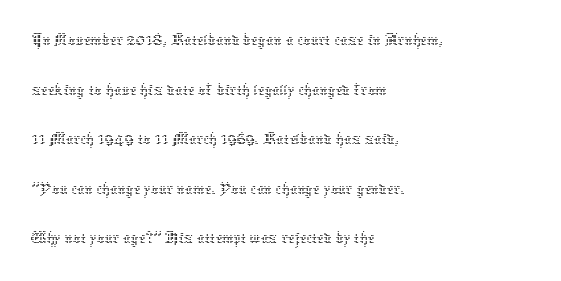
{"italic": "no", "bold": "no", "weight": "thin", "width": "normal", "stroke_contrast": "low", "x_height": "medium", "monospaced": "no", "underline": "no", "align": "left", "line_spacing": "normal", "line_spacing_ratio": 1.34, "letter_spacing": "normal", "letter_spacing_em": 0.0, "glyph_px": 37}
